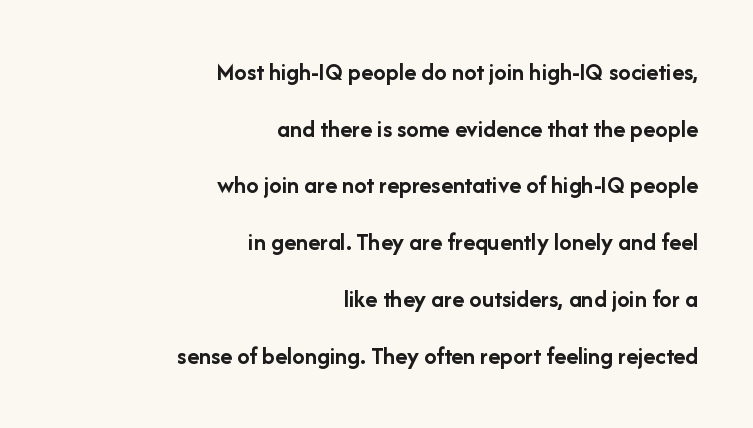
{"italic": "no", "bold": "yes", "underline": "no", "align": "right", "line_spacing": "loose", "line_spacing_ratio": 2.27, "letter_spacing": "normal", "letter_spacing_em": 0.0, "glyph_px": 25}
